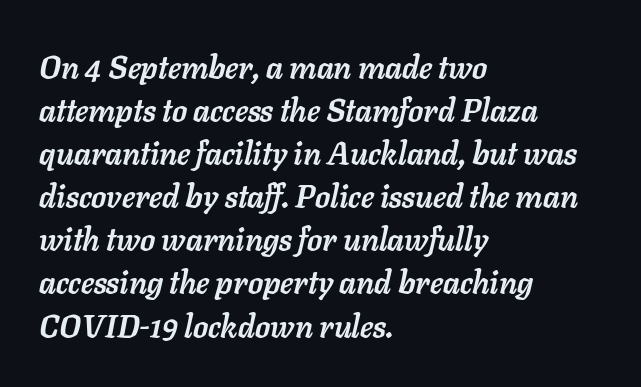
{"italic": "yes", "lean": "right", "slant_degrees": 11, "bold": "yes", "weight": "semibold", "width": "normal", "stroke_contrast": "low", "x_height": "medium", "monospaced": "no", "underline": "no", "align": "left", "line_spacing": "normal", "line_spacing_ratio": 1.39, "letter_spacing": "normal", "letter_spacing_em": 0.0, "glyph_px": 31}
